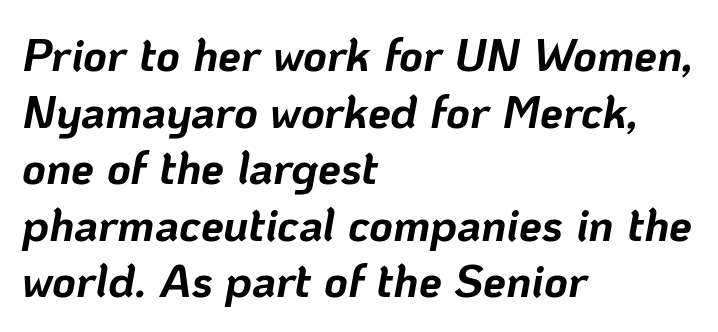
The image shows 46 px bold type, italic (leaning right); set left-aligned, line spacing 1.23x, normal letter spacing, not underlined; low stroke contrast and a medium x-height.
